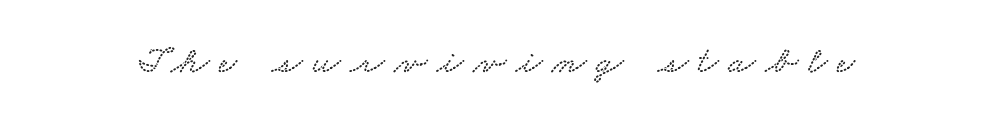
Q: Is the typeface a serif or a sans-serif typeface? A: Serif.
Q: Is the text underlined? A: No.
Q: Is the spacing between letters normal or unusually wide? A: Unusually wide.
Q: Width (condensed, normal, or wide)? A: Wide.
Q: Stroke contrast? A: Low.
Q: x-height? A: Small.
Q: Monospaced? A: No.
